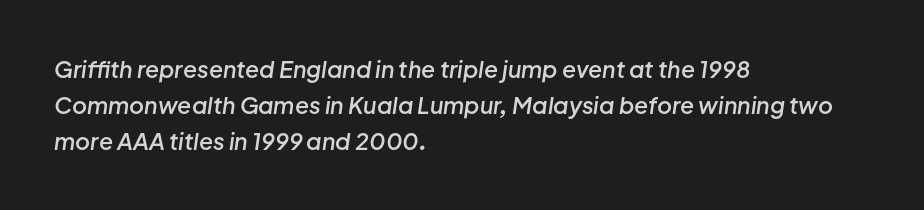
{"italic": "yes", "lean": "right", "slant_degrees": 8, "bold": "semi", "underline": "no", "align": "left", "line_spacing": "normal", "line_spacing_ratio": 1.56, "letter_spacing": "normal", "letter_spacing_em": 0.0, "glyph_px": 23}
